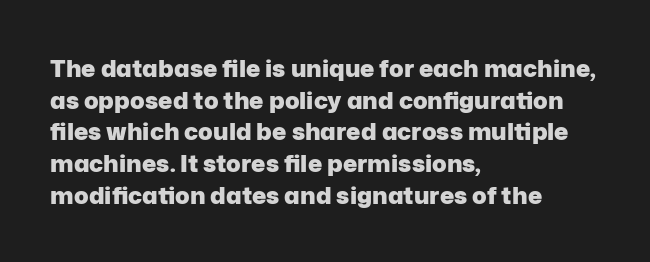
{"italic": "no", "bold": "yes", "underline": "no", "align": "left", "line_spacing": "normal", "line_spacing_ratio": 1.32, "letter_spacing": "normal", "letter_spacing_em": 0.0, "glyph_px": 24}
